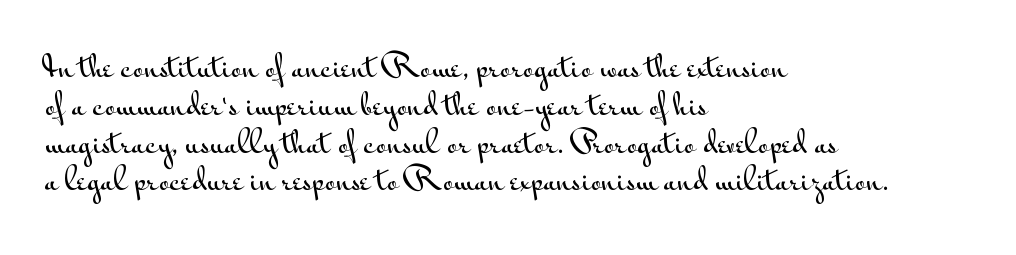
The image shows 30 px wide sans-serif type; set left-aligned, normal line spacing (1.26x), normal letter spacing, not underlined; medium stroke contrast and a small x-height.
